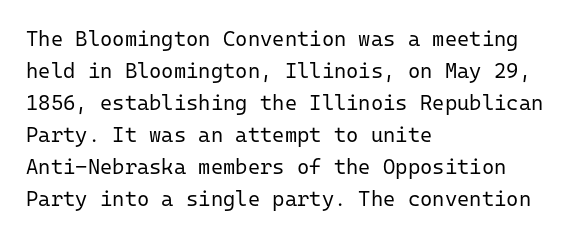
{"italic": "no", "bold": "no", "underline": "no", "align": "left", "line_spacing": "normal", "line_spacing_ratio": 1.52, "letter_spacing": "normal", "letter_spacing_em": 0.0, "glyph_px": 21}
